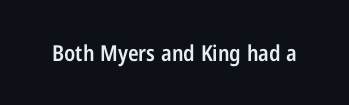
Q: Is the text bold? A: Semi-bold.
Q: Is the text italic (slanted)? A: No, it is upright.
Q: Is the text underlined? A: No.
Q: Is the spacing between letters normal or unusually wide? A: Normal.
